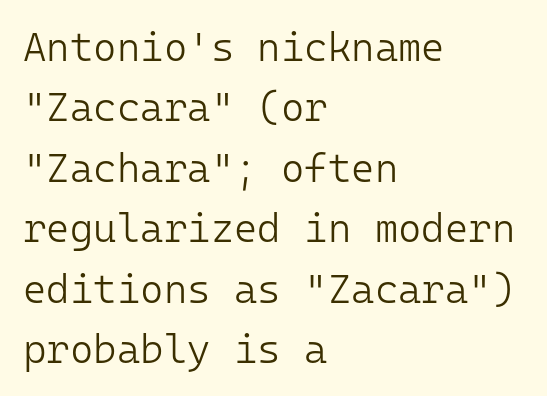
The image shows 40 px light sans-serif type, upright, monospaced; set left-aligned, normal line spacing (1.51x), normal letter spacing, not underlined; low stroke contrast and a medium x-height.
